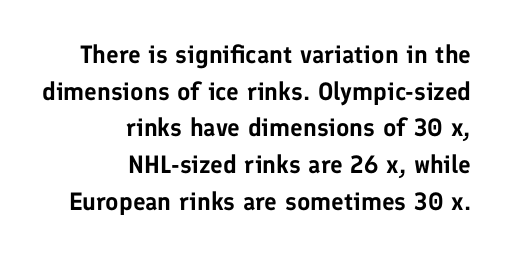
{"italic": "no", "underline": "no", "align": "right", "line_spacing": "normal", "line_spacing_ratio": 1.47, "letter_spacing": "normal", "letter_spacing_em": 0.0, "glyph_px": 25}
